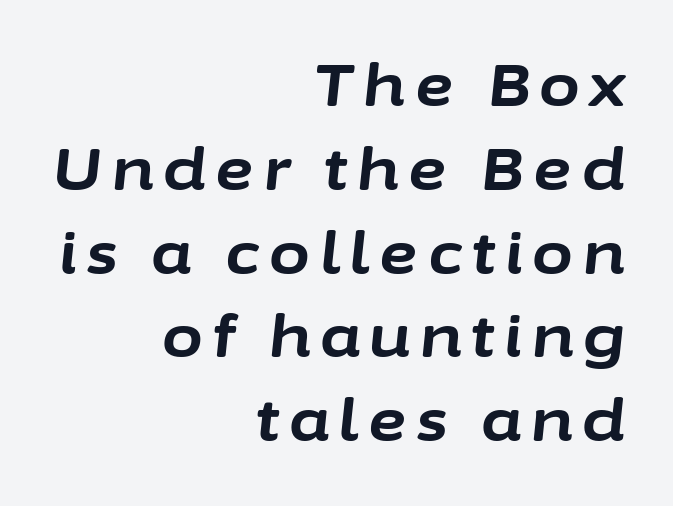
The ragged edge is on the left, which tells us the setting is flush right. You could not count columns in this text — the font is proportionally spaced. Regular leading. This sample uses an oblique cut, with every glyph tilted off the vertical.
